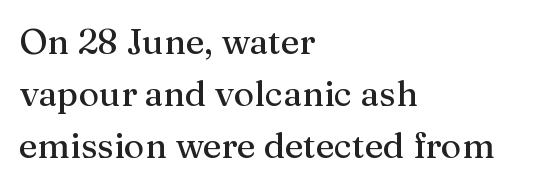
The image shows 35 px serif type, upright; set left-aligned, normal line spacing (1.48x), normal letter spacing, not underlined; medium stroke contrast and a medium x-height.
